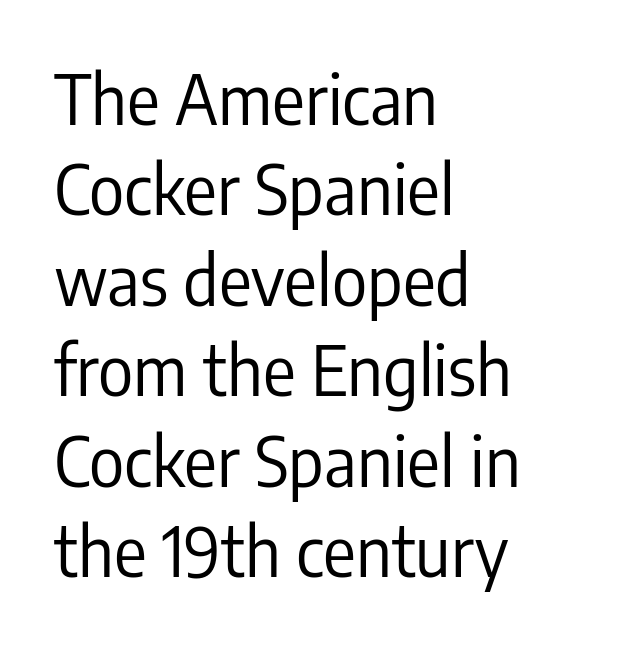
Notice how descenders clear the ascenders below comfortably — that's standard leading. No chunkiness to these letters — they're not bold. Varying glyph widths throughout — classic text-font behaviour. Has an underline been added? It has not.
